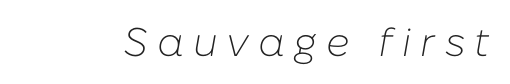
{"italic": "yes", "lean": "right", "slant_degrees": 10, "bold": "no", "weight": "light", "width": "normal", "stroke_contrast": "low", "x_height": "medium", "monospaced": "no", "underline": "no", "letter_spacing": "wide", "letter_spacing_em": 0.23, "glyph_px": 40}
